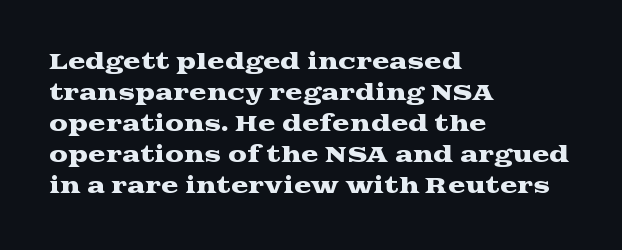
{"italic": "no", "underline": "no", "align": "left", "line_spacing": "normal", "line_spacing_ratio": 1.48, "letter_spacing": "normal", "letter_spacing_em": 0.0, "glyph_px": 21}
